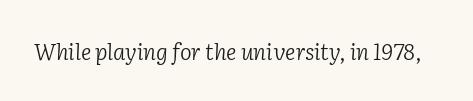
The image shows 22 px text type, italic (leaning right); set normal letter spacing, not underlined.
